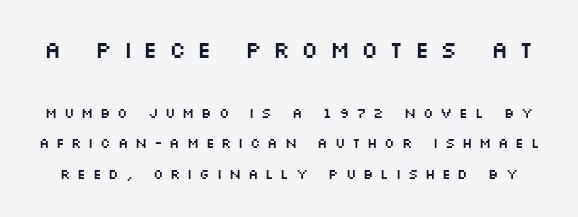
Q: Is the text italic (slanted)? A: No, it is upright.
Q: Is the text underlined? A: No.
Q: Is the spacing between letters normal or unusually wide? A: Unusually wide.
Q: Is the spacing between lines tight, normal or loose? A: Loose.
Q: Which block of text is set in a larger size, the first (top) or the second (bottom)? A: The first (top) one.
